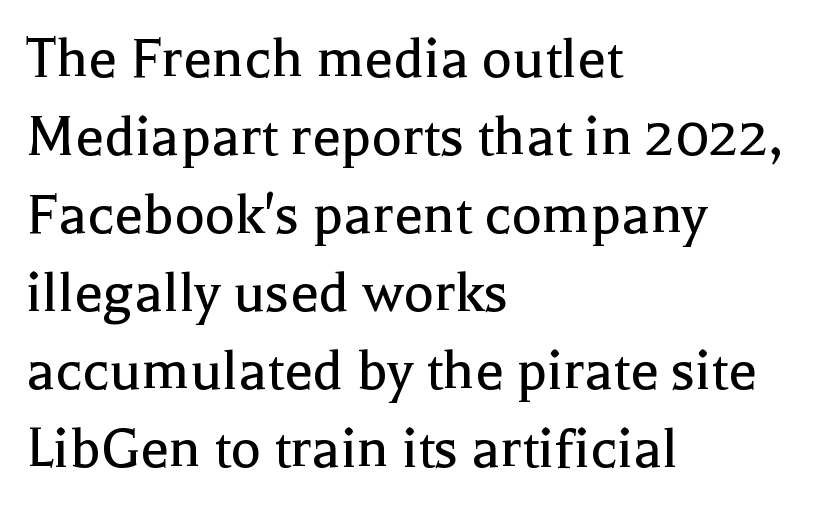
Words float on clear page, feet unadorned. A typesetter would label this face a serif. Weight: not bold — regular or lighter. The rendering uses natural spacing where letterforms have individual widths. These lines were composed using upright roman letters.
